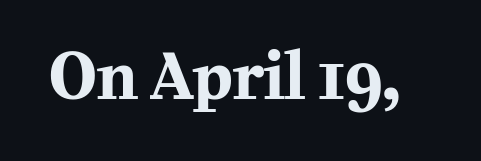
Q: Is the text bold? A: Yes.
Q: Is the text italic (slanted)? A: No, it is upright.
Q: Is the typeface a serif or a sans-serif typeface? A: Serif.
Q: Is the text underlined? A: No.
Q: Is the spacing between letters normal or unusually wide? A: Normal.
Q: Width (condensed, normal, or wide)? A: Normal.
Q: Stroke contrast? A: Medium.
Q: x-height? A: Medium.
Q: Monospaced? A: No.
